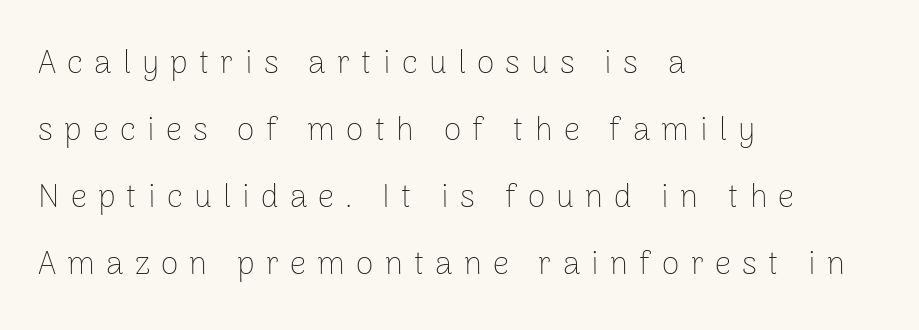
The image shows 32 px thin sans-serif type, upright; set left-aligned, loose line spacing (2.09x), unusually wide letter spacing (+0.35 em), not underlined; low stroke contrast and a medium x-height.
